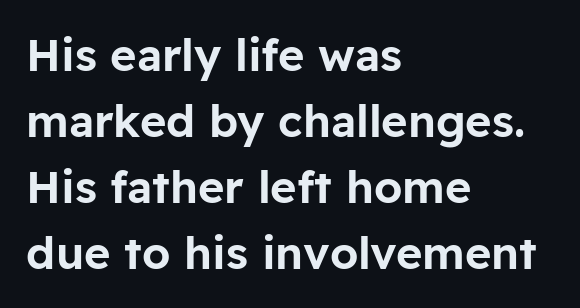
The image shows 45 px sans-serif type, upright; set left-aligned, normal line spacing (1.47x), normal letter spacing, not underlined; low stroke contrast and a medium x-height.
